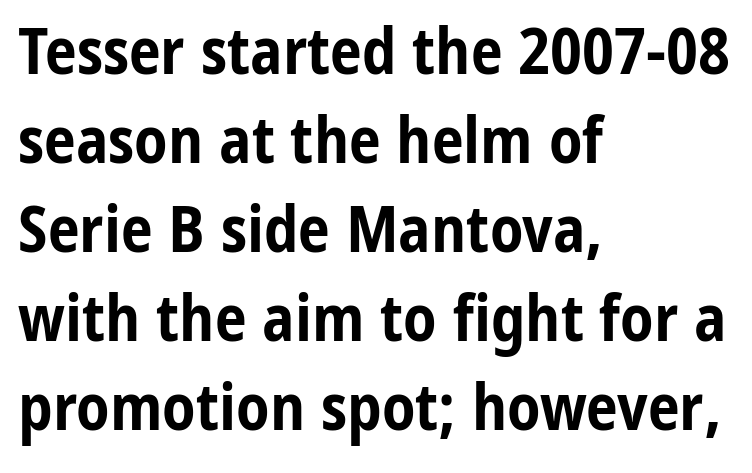
{"serif": "no", "italic": "no", "bold": "yes", "weight": "bold", "width": "condensed", "stroke_contrast": "low", "x_height": "medium", "monospaced": "no", "underline": "no", "align": "left", "line_spacing": "normal", "line_spacing_ratio": 1.39, "letter_spacing": "normal", "letter_spacing_em": 0.0, "glyph_px": 64}
